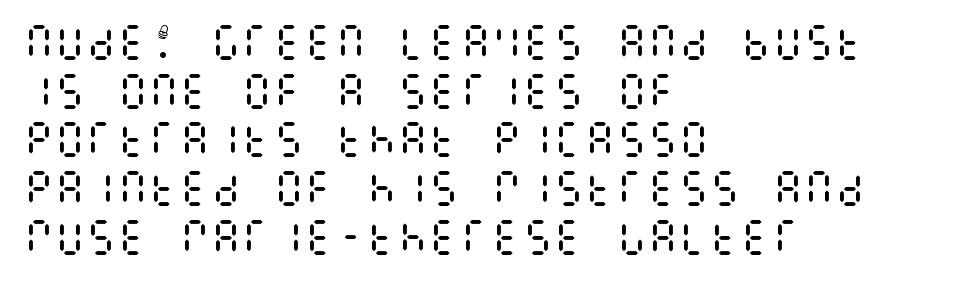
{"italic": "no", "bold": "no", "weight": "regular", "width": "condensed", "stroke_contrast": "medium", "x_height": "large", "underline": "no", "align": "left", "line_spacing": "normal", "line_spacing_ratio": 1.25, "letter_spacing": "normal", "letter_spacing_em": 0.0, "glyph_px": 39}
